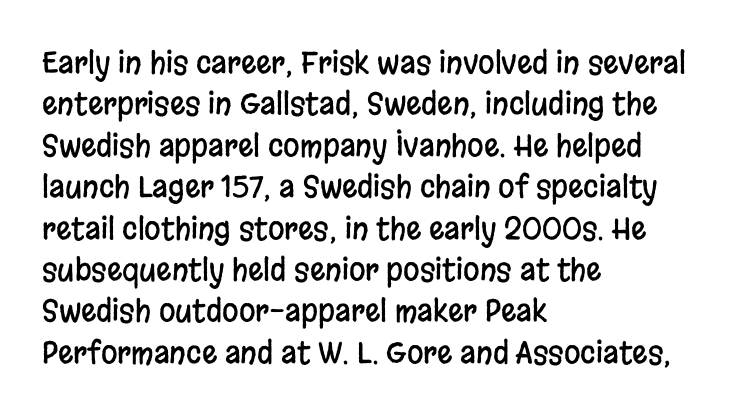
The image shows 30 px condensed sans-serif type, upright; set left-aligned, normal line spacing (1.38x), normal letter spacing, not underlined; low stroke contrast and a large x-height.
